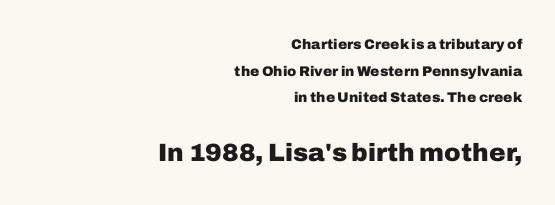
Q: Is the text bold? A: Yes.
Q: Is the text italic (slanted)? A: No, it is upright.
Q: Is the text underlined? A: No.
Q: How is the paragraph aligned? A: Right-aligned.
Q: Is the spacing between letters normal or unusually wide? A: Normal.
Q: Is the spacing between lines tight, normal or loose? A: Loose.
Q: Which block of text is set in a larger size, the first (top) or the second (bottom)? A: The second (bottom) one.
